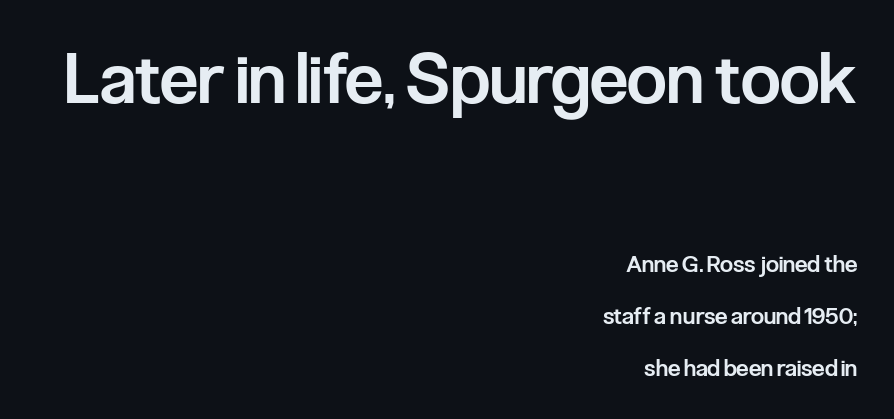
{"serif": "no", "italic": "no", "bold": "semi", "weight": "semibold", "width": "condensed", "stroke_contrast": "low", "x_height": "medium", "monospaced": "no", "underline": "no", "align": "right", "line_spacing": "loose", "line_spacing_ratio": 2.25, "letter_spacing": "normal", "letter_spacing_em": 0.0, "larger_block": "first", "size_ratio": 3.04, "glyph_px": 70}
